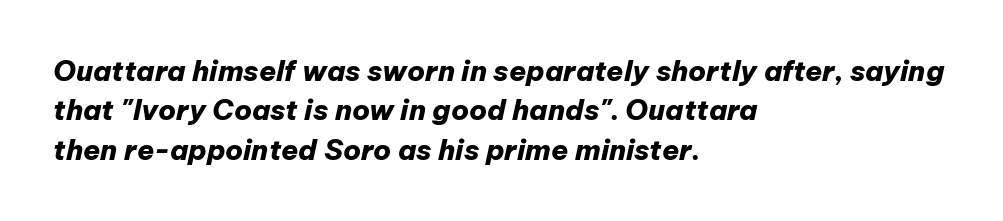
{"italic": "yes", "lean": "right", "slant_degrees": 12, "bold": "yes", "weight": "heavy", "width": "normal", "stroke_contrast": "low", "x_height": "medium", "monospaced": "no", "underline": "no", "align": "left", "line_spacing": "normal", "line_spacing_ratio": 1.41, "letter_spacing": "normal", "letter_spacing_em": 0.0, "glyph_px": 28}
